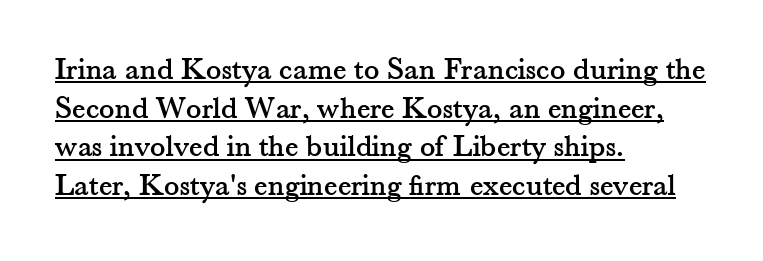
Q: Is the text italic (slanted)? A: No, it is upright.
Q: Is the typeface a serif or a sans-serif typeface? A: Serif.
Q: Is the text underlined? A: Yes.
Q: How is the paragraph aligned? A: Left-aligned.
Q: Is the spacing between letters normal or unusually wide? A: Normal.
Q: Width (condensed, normal, or wide)? A: Normal.
Q: Stroke contrast? A: Medium.
Q: x-height? A: Small.
Q: Monospaced? A: No.
